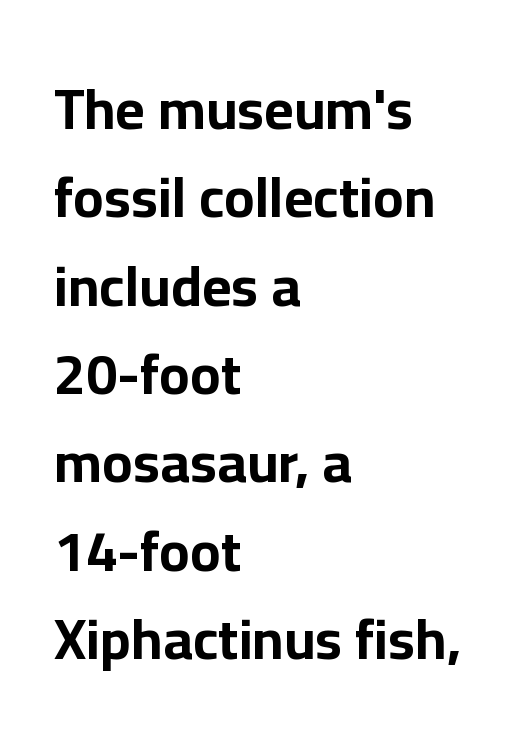
The image shows 57 px bold sans-serif type, upright; set left-aligned, normal line spacing (1.55x), normal letter spacing, not underlined; low stroke contrast and a medium x-height.
